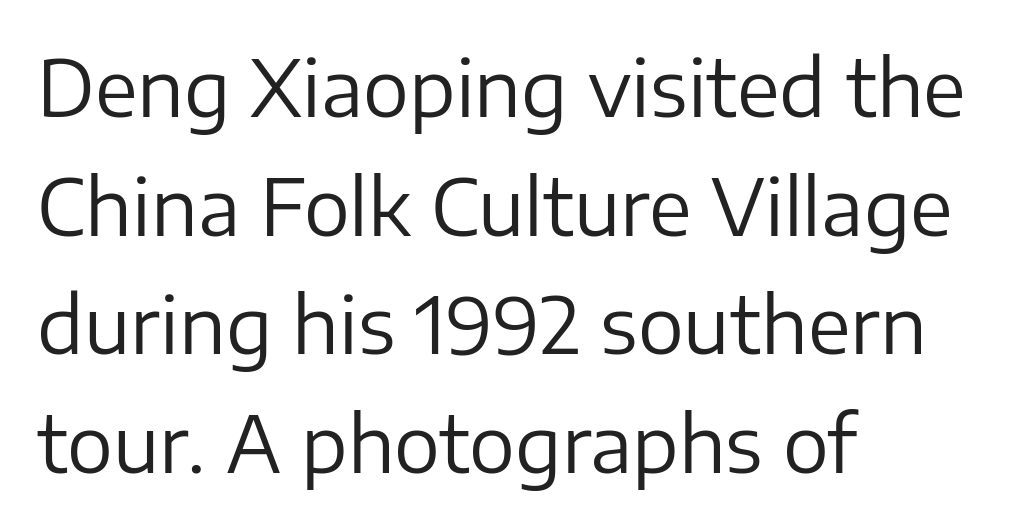
Q: Is the text bold? A: No.
Q: Is the text italic (slanted)? A: No, it is upright.
Q: Is the typeface a serif or a sans-serif typeface? A: Sans-serif.
Q: Is the text underlined? A: No.
Q: How is the paragraph aligned? A: Left-aligned.
Q: Is the spacing between letters normal or unusually wide? A: Normal.
Q: Is the spacing between lines tight, normal or loose? A: Normal.
Q: Width (condensed, normal, or wide)? A: Normal.
Q: Stroke contrast? A: Low.
Q: x-height? A: Medium.
Q: Monospaced? A: No.
